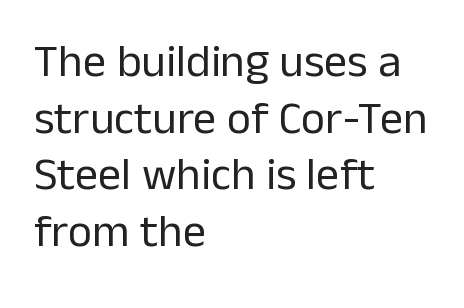
Q: Is the text bold? A: No.
Q: Is the text italic (slanted)? A: No, it is upright.
Q: Is the typeface a serif or a sans-serif typeface? A: Sans-serif.
Q: Is the text underlined? A: No.
Q: How is the paragraph aligned? A: Left-aligned.
Q: Is the spacing between letters normal or unusually wide? A: Normal.
Q: Width (condensed, normal, or wide)? A: Normal.
Q: Stroke contrast? A: Low.
Q: x-height? A: Medium.
Q: Monospaced? A: No.
